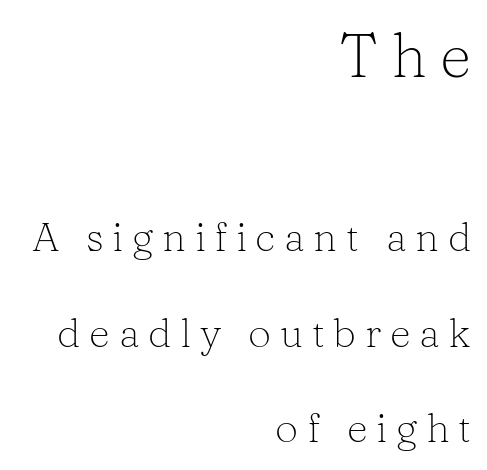
{"serif": "yes", "italic": "no", "bold": "no", "weight": "light", "width": "normal", "stroke_contrast": "low", "x_height": "medium", "monospaced": "no", "underline": "no", "align": "right", "line_spacing": "loose", "line_spacing_ratio": 2.33, "letter_spacing": "wide", "letter_spacing_em": 0.21, "larger_block": "first", "size_ratio": 1.51, "glyph_px": 62}
